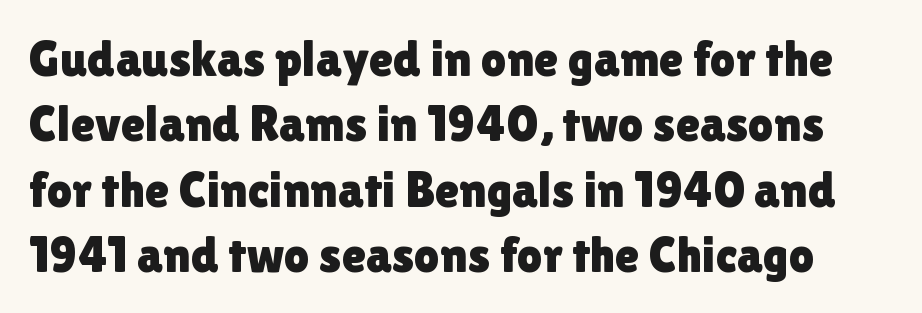
Q: Is the text italic (slanted)? A: No, it is upright.
Q: Is the typeface a serif or a sans-serif typeface? A: Sans-serif.
Q: Is the text underlined? A: No.
Q: Is the spacing between letters normal or unusually wide? A: Normal.
Q: Is the spacing between lines tight, normal or loose? A: Normal.
Q: Width (condensed, normal, or wide)? A: Normal.
Q: x-height? A: Medium.
Q: Monospaced? A: No.
